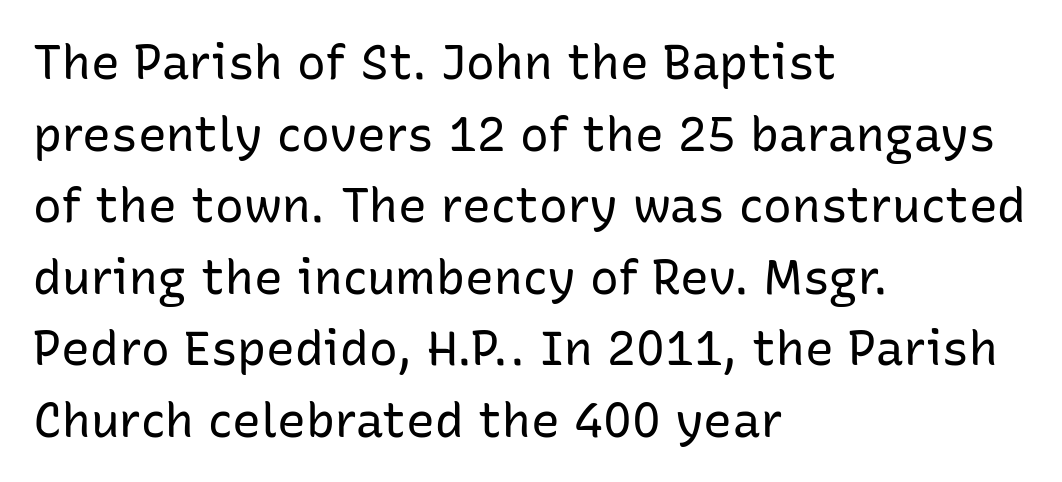
{"serif": "no", "italic": "no", "bold": "no", "weight": "regular", "width": "normal", "stroke_contrast": "low", "x_height": "medium", "monospaced": "no", "underline": "no", "align": "left", "line_spacing": "normal", "line_spacing_ratio": 1.49, "letter_spacing": "normal", "letter_spacing_em": 0.0, "glyph_px": 48}
